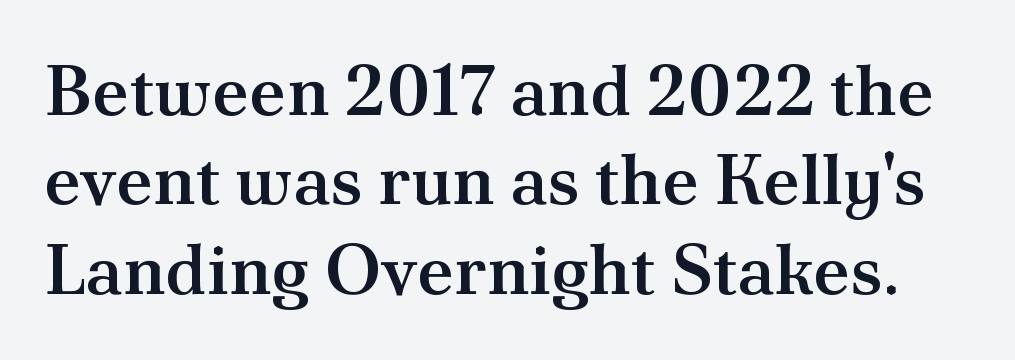
{"serif": "yes", "italic": "no", "bold": "semi", "weight": "semibold", "width": "normal", "stroke_contrast": "medium", "x_height": "small", "monospaced": "no", "underline": "no", "line_spacing": "normal", "line_spacing_ratio": 1.26, "letter_spacing": "normal", "letter_spacing_em": 0.0, "glyph_px": 71}
